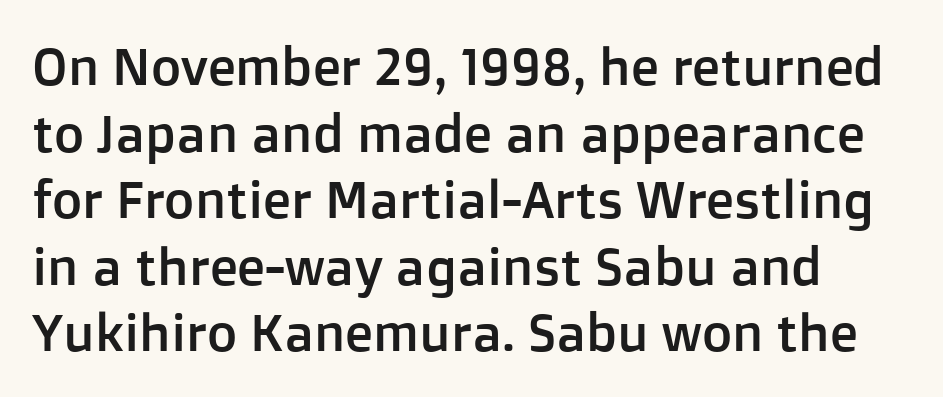
The image shows 52 px sans-serif type, upright; set left-aligned, normal line spacing (1.28x), normal letter spacing, not underlined; low stroke contrast and a medium x-height.
